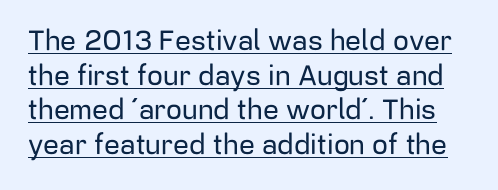
The image shows 28 px sans-serif type, upright; set line spacing 1.24x, normal letter spacing, underlined; low stroke contrast and a medium x-height.
